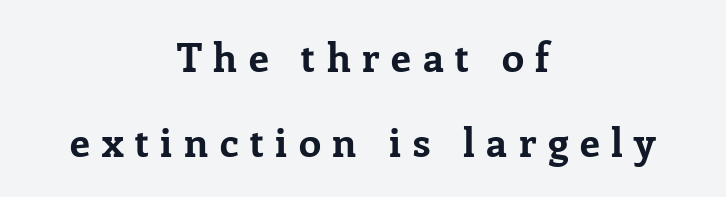
{"serif": "yes", "italic": "no", "bold": "yes", "weight": "bold", "width": "normal", "stroke_contrast": "low", "x_height": "medium", "monospaced": "no", "underline": "no", "align": "center", "line_spacing": "loose", "line_spacing_ratio": 2.13, "letter_spacing": "wide", "letter_spacing_em": 0.29, "glyph_px": 40}
